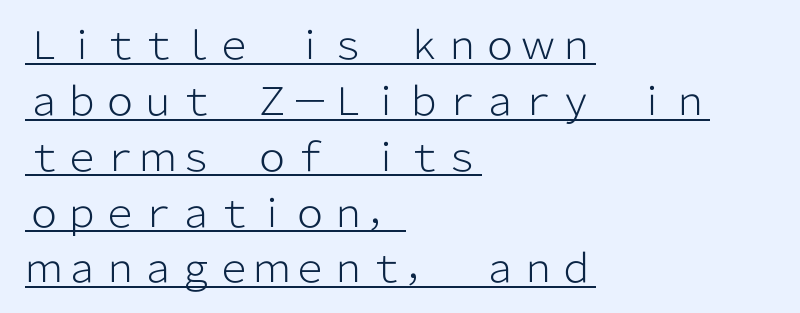
The image shows 38 px light sans-serif type, upright; set left-aligned, normal line spacing (1.47x), normal letter spacing, underlined; low stroke contrast and a medium x-height.
